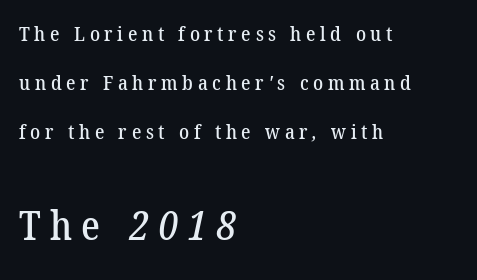
The image shows 40 px serif type; set left-aligned, loose line spacing (2.44x), unusually wide letter spacing (+0.23 em), not underlined; the second (bottom) block is 2.0x larger; low stroke contrast and a medium x-height.
